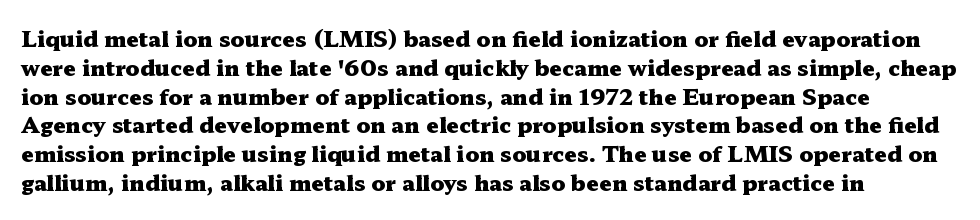
{"italic": "no", "bold": "yes", "underline": "no", "align": "left", "line_spacing": "normal", "line_spacing_ratio": 1.31, "letter_spacing": "normal", "letter_spacing_em": 0.0, "glyph_px": 22}
